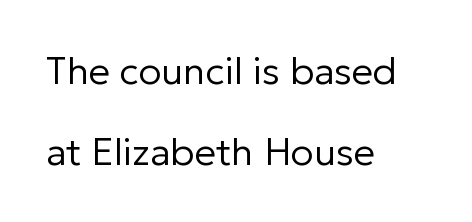
Q: Is the text bold? A: No.
Q: Is the text italic (slanted)? A: No, it is upright.
Q: Is the typeface a serif or a sans-serif typeface? A: Sans-serif.
Q: Is the text underlined? A: No.
Q: How is the paragraph aligned? A: Left-aligned.
Q: Is the spacing between letters normal or unusually wide? A: Normal.
Q: Is the spacing between lines tight, normal or loose? A: Loose.
Q: Width (condensed, normal, or wide)? A: Normal.
Q: Stroke contrast? A: Low.
Q: x-height? A: Medium.
Q: Monospaced? A: No.
